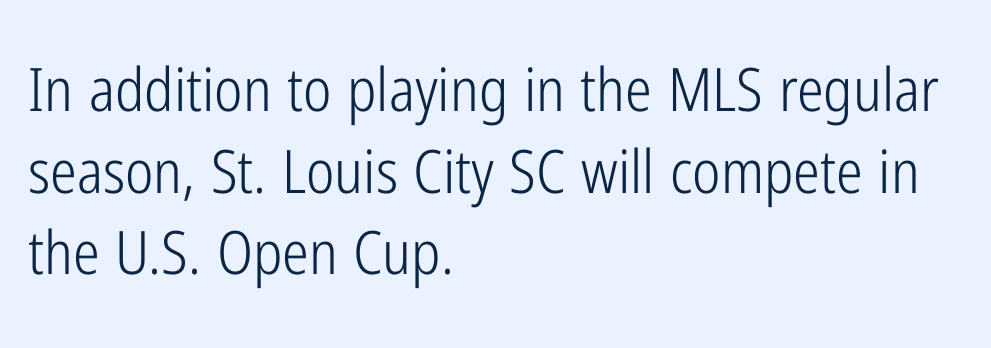
The image shows 60 px light, condensed sans-serif type, upright; set left-aligned, normal line spacing (1.36x), normal letter spacing, not underlined; low stroke contrast and a medium x-height.
